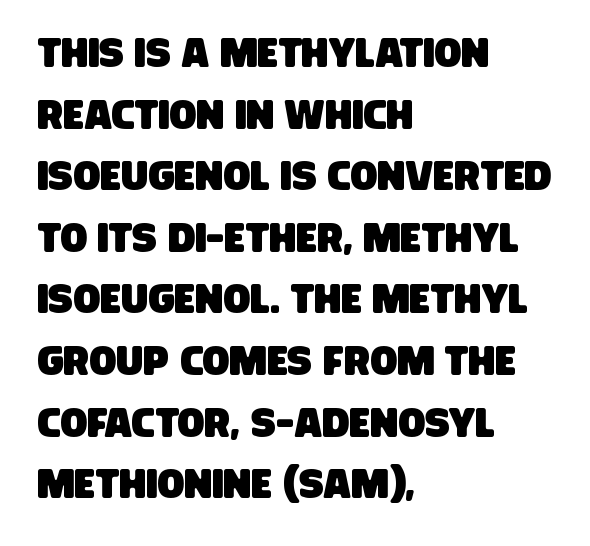
{"serif": "no", "width": "condensed", "stroke_contrast": "low", "x_height": "large", "monospaced": "no", "underline": "no", "align": "left", "line_spacing": "normal", "line_spacing_ratio": 1.54, "letter_spacing": "normal", "letter_spacing_em": 0.0, "glyph_px": 40}
